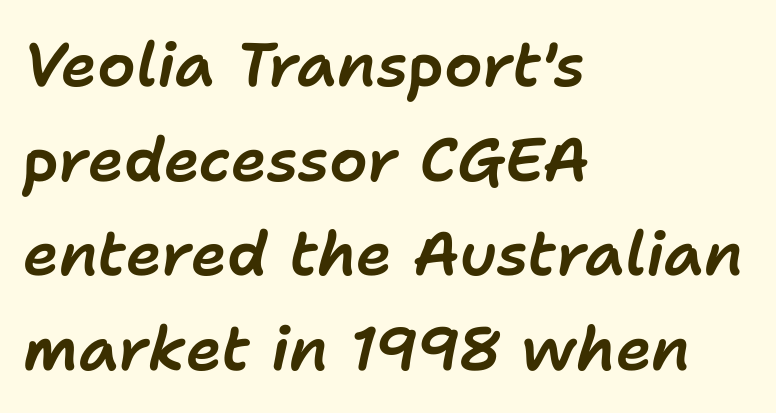
Q: Is the text italic (slanted)? A: Yes, it leans right by about 11 degrees.
Q: Is the text underlined? A: No.
Q: How is the paragraph aligned? A: Left-aligned.
Q: Is the spacing between letters normal or unusually wide? A: Normal.
Q: Is the spacing between lines tight, normal or loose? A: Normal.
Q: Width (condensed, normal, or wide)? A: Normal.
Q: Stroke contrast? A: Low.
Q: x-height? A: Medium.
Q: Monospaced? A: No.
